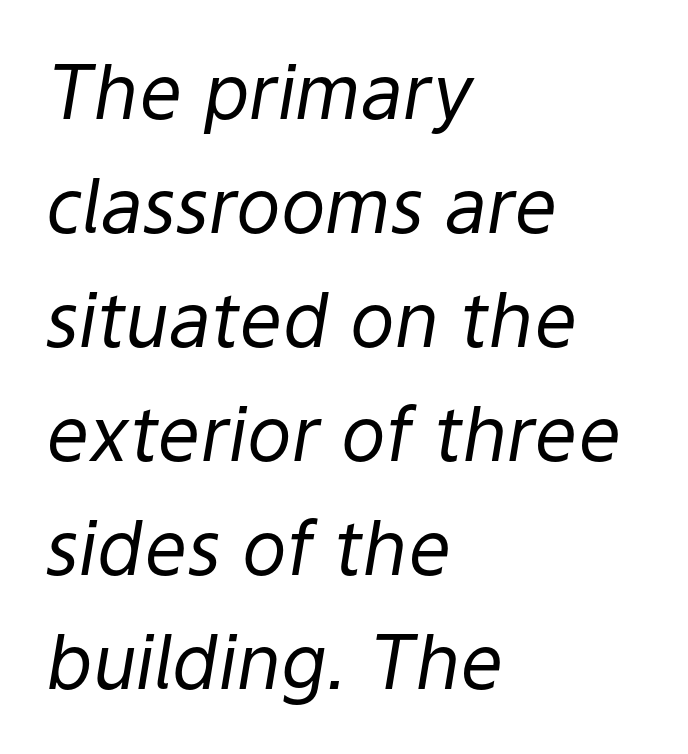
Q: Is the text bold? A: No.
Q: Is the text italic (slanted)? A: Yes, it leans right by about 9 degrees.
Q: Is the text underlined? A: No.
Q: How is the paragraph aligned? A: Left-aligned.
Q: Is the spacing between letters normal or unusually wide? A: Normal.
Q: Is the spacing between lines tight, normal or loose? A: Normal.
Q: Width (condensed, normal, or wide)? A: Normal.
Q: Stroke contrast? A: Low.
Q: x-height? A: Medium.
Q: Monospaced? A: No.
